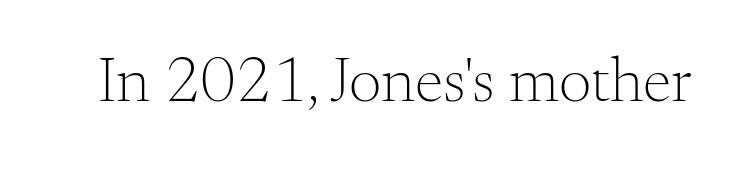
{"serif": "yes", "italic": "no", "bold": "no", "weight": "light", "width": "normal", "stroke_contrast": "medium", "x_height": "small", "monospaced": "no", "underline": "no", "letter_spacing": "normal", "letter_spacing_em": 0.0, "glyph_px": 65}
